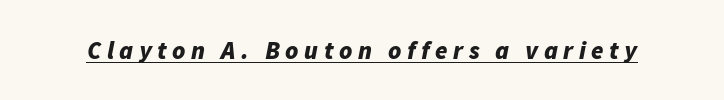
{"italic": "yes", "lean": "right", "slant_degrees": 11, "bold": "yes", "underline": "yes", "letter_spacing": "wide", "letter_spacing_em": 0.22, "glyph_px": 25}
